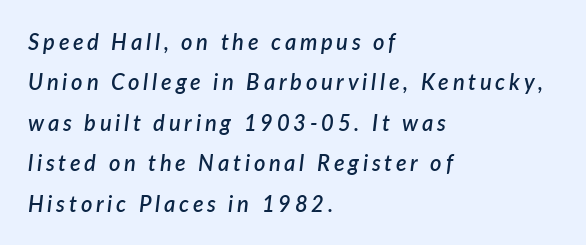
This is the in-between weight designers call semibold or demi. Words float on clear page, feet unadorned. This sample uses an oblique cut, with every glyph tilted off the vertical. This sample is left-justified, so line endings fall wherever the words run out.
